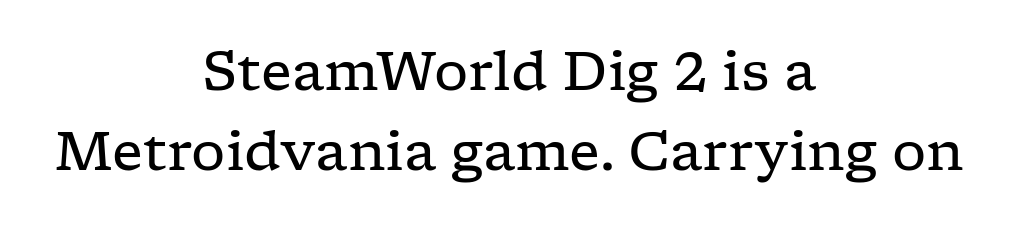
Q: Is the text bold? A: No.
Q: Is the text italic (slanted)? A: No, it is upright.
Q: Is the typeface a serif or a sans-serif typeface? A: Serif.
Q: Is the text underlined? A: No.
Q: How is the paragraph aligned? A: Centered.
Q: Is the spacing between letters normal or unusually wide? A: Normal.
Q: Is the spacing between lines tight, normal or loose? A: Normal.
Q: Width (condensed, normal, or wide)? A: Wide.
Q: Stroke contrast? A: Low.
Q: x-height? A: Medium.
Q: Monospaced? A: No.
